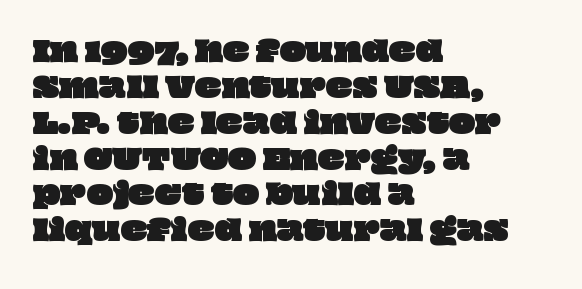
The image shows 28 px wide type; set left-aligned, normal line spacing (1.28x), normal letter spacing, not underlined; low stroke contrast and a large x-height.
